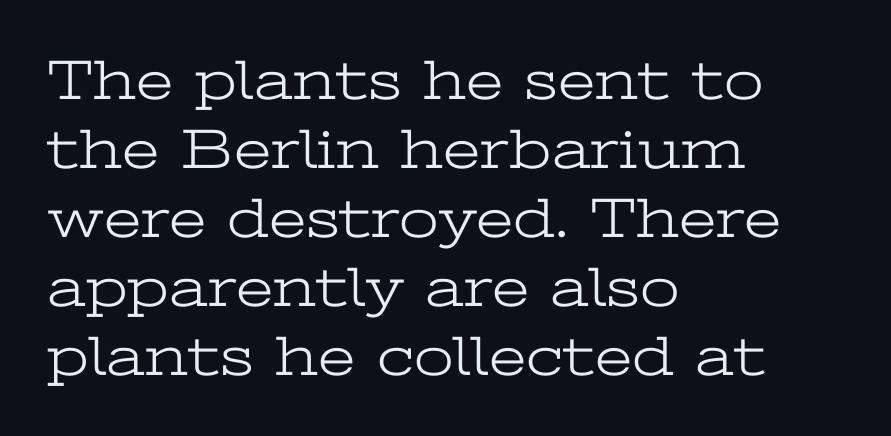
{"serif": "yes", "italic": "no", "bold": "no", "weight": "light", "width": "wide", "stroke_contrast": "low", "x_height": "medium", "monospaced": "no", "underline": "no", "align": "left", "line_spacing_ratio": 1.21, "letter_spacing": "normal", "letter_spacing_em": 0.0, "glyph_px": 57}
